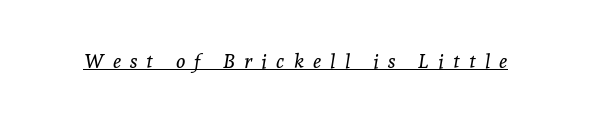
Somebody hit Ctrl+U on this one — the words are underlined. Observe the wide spacing: letters keep a clear distance from each other. The font sits on the lighter half of the weight spectrum, regular included. The typography opts for an oblique posture over an upright one.
